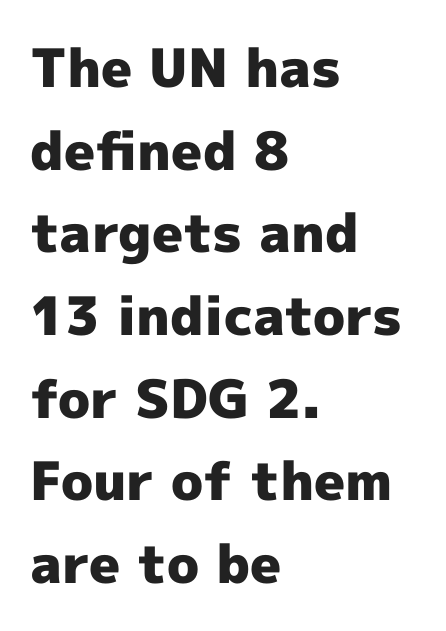
The image shows 53 px heavy sans-serif type, upright; set left-aligned, normal line spacing (1.56x), normal letter spacing, not underlined; a medium x-height.
